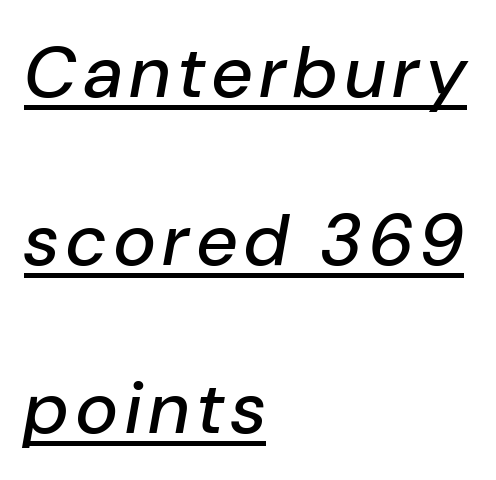
Posture: slanted. In CSS terms this would be text-align: left. You could fit nearly another row in the gap between these rows. You can see a thin bar hugging the bottom of the glyphs. Note the varied advance widths — an 'i' is clearly narrower than an 'm'.
